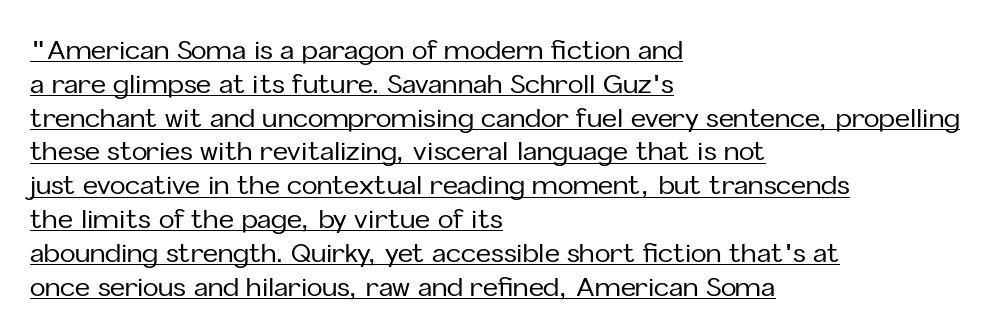
The image shows 26 px text type, upright; set left-aligned, normal line spacing (1.3x), normal letter spacing, underlined.
